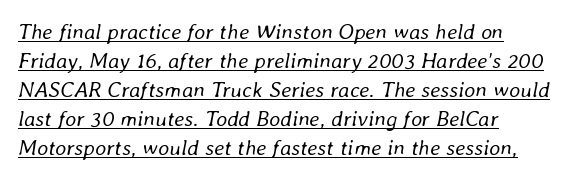
Q: Is the text bold? A: No.
Q: Is the text italic (slanted)? A: Yes, it leans right by about 8 degrees.
Q: Is the text underlined? A: Yes.
Q: How is the paragraph aligned? A: Left-aligned.
Q: Is the spacing between letters normal or unusually wide? A: Normal.
Q: Is the spacing between lines tight, normal or loose? A: Normal.
